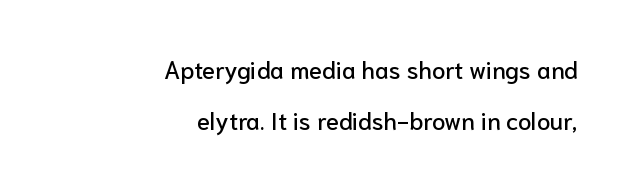
The image shows 24 px text type, upright; set right-aligned, loose line spacing (2.12x), normal letter spacing, not underlined.
